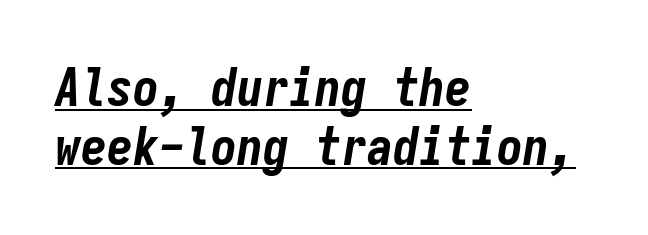
The image shows 52 px bold, condensed type, italic (leaning right), monospaced; set left-aligned, tight line spacing (1.13x), normal letter spacing, underlined; low stroke contrast and a medium x-height.
